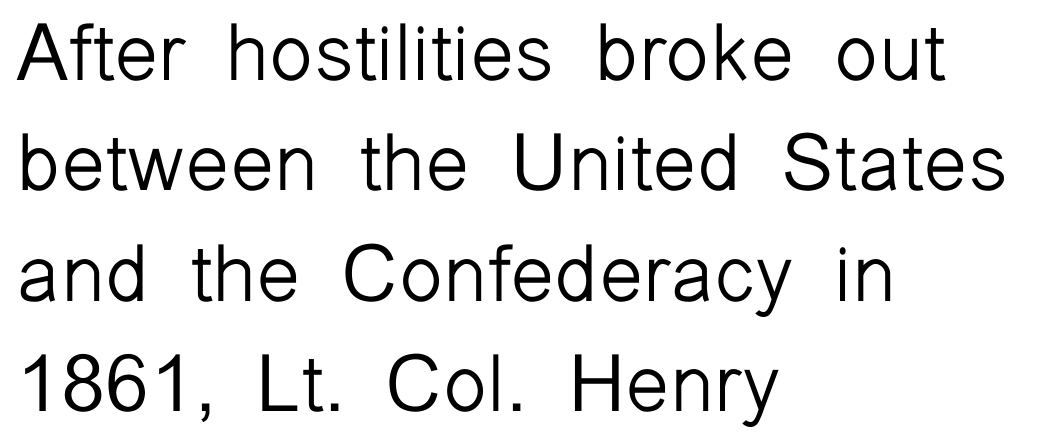
Q: Is the text bold? A: No.
Q: Is the text italic (slanted)? A: No, it is upright.
Q: Is the typeface a serif or a sans-serif typeface? A: Sans-serif.
Q: Is the text underlined? A: No.
Q: How is the paragraph aligned? A: Left-aligned.
Q: Is the spacing between letters normal or unusually wide? A: Normal.
Q: Is the spacing between lines tight, normal or loose? A: Normal.
Q: Width (condensed, normal, or wide)? A: Normal.
Q: Stroke contrast? A: Low.
Q: x-height? A: Medium.
Q: Monospaced? A: No.
